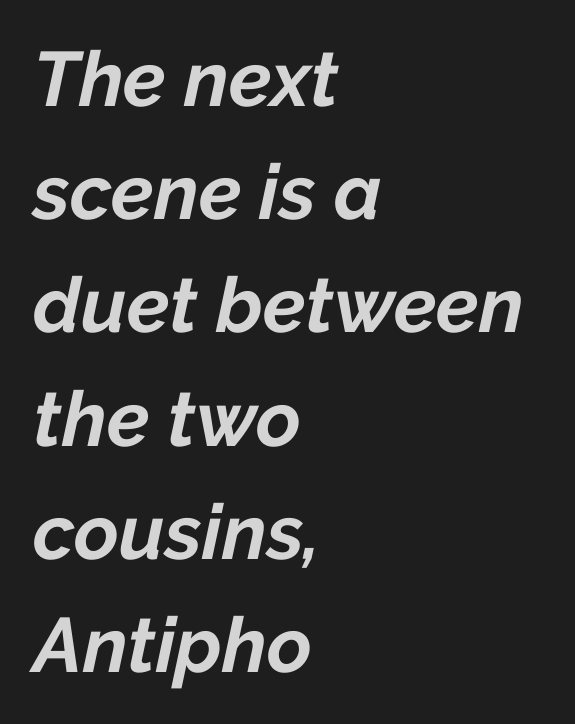
The image shows 77 px bold type, italic (leaning right); set left-aligned, normal line spacing (1.47x), normal letter spacing, not underlined; low stroke contrast and a medium x-height.
